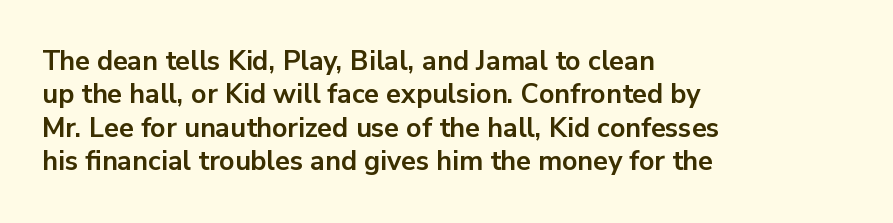
There is no visible air inserted between adjacent glyphs. Compared with a centered layout, this one pins lines to the left instead. The strokes are fattened all the way to bold. A typesetter would mark this as roman, not italic. The words here are not underlined.
